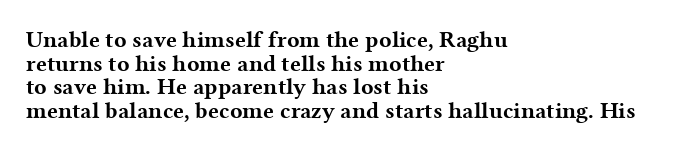
{"italic": "no", "bold": "yes", "underline": "no", "align": "left", "line_spacing": "tight", "line_spacing_ratio": 1.03, "letter_spacing": "normal", "letter_spacing_em": 0.0, "glyph_px": 23}
